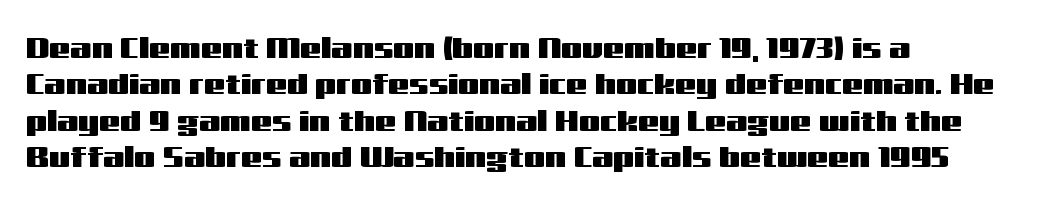
This sample uses a sans-serif face. Anything drawn beneath the words? Only blank space. One-word summary of the alignment: left. Posture: vertical. A typesetter would call this zero additional tracking.
